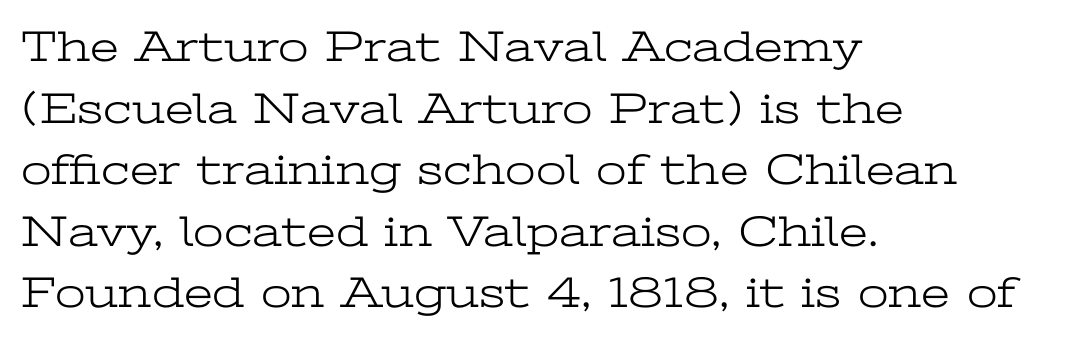
These lines are rendered in a variable-pitch font. The glyphs in this specimen are seriffed. The line texture is even and compact thanks to regular tracking. Unmarked baselines from the first word to the last.
